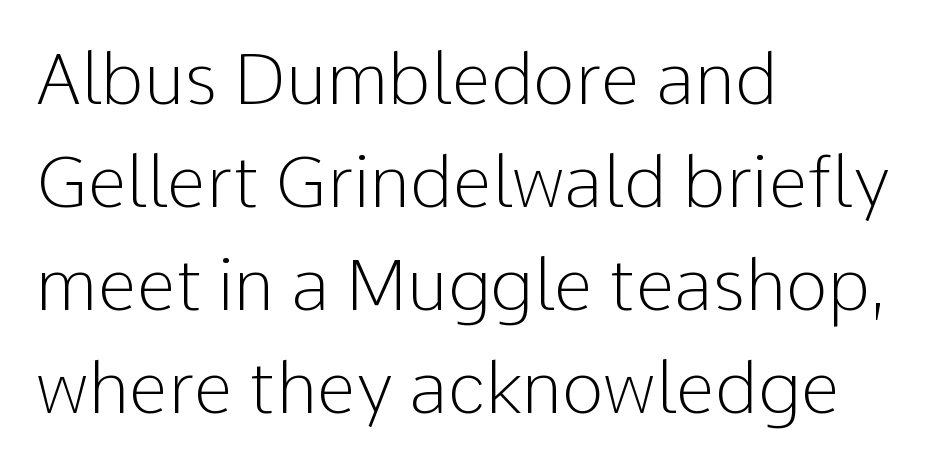
The image shows 71 px light sans-serif type, upright; set left-aligned, normal line spacing (1.45x), normal letter spacing, not underlined; low stroke contrast and a medium x-height.
